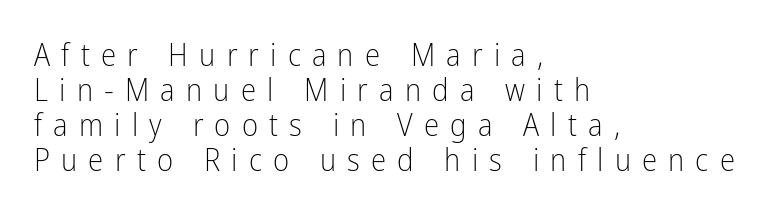
Q: Is the text bold? A: No.
Q: Is the text italic (slanted)? A: No, it is upright.
Q: Is the typeface a serif or a sans-serif typeface? A: Sans-serif.
Q: Is the text underlined? A: No.
Q: How is the paragraph aligned? A: Left-aligned.
Q: Is the spacing between letters normal or unusually wide? A: Unusually wide.
Q: Is the spacing between lines tight, normal or loose? A: Tight.
Q: Width (condensed, normal, or wide)? A: Condensed.
Q: Stroke contrast? A: Low.
Q: x-height? A: Medium.
Q: Monospaced? A: No.
